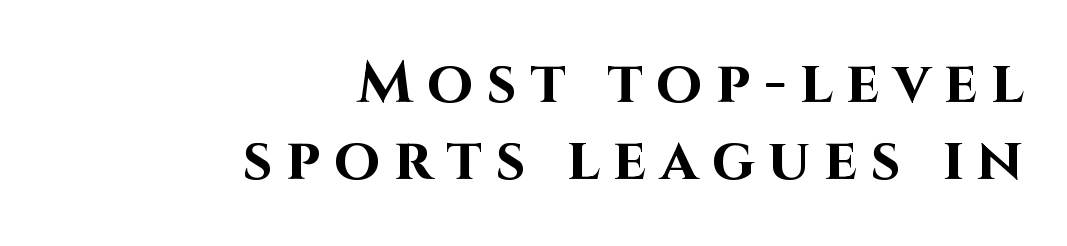
The image shows 59 px bold sans-serif type, upright; set right-aligned, normal line spacing (1.31x), unusually wide letter spacing (+0.23 em), not underlined; high stroke contrast and a large x-height.
